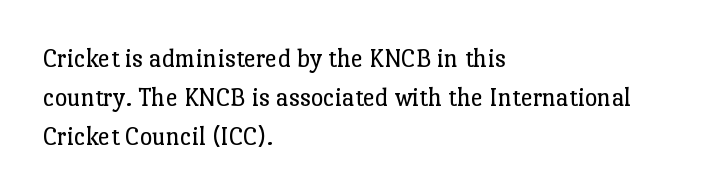
Nothing heavy about these letters — not bold at all. The block of text has a typical density, with ordinary space between rows. Posture: straight, roman, zero tilt. Quick note: underline off. The letterforms sit shoulder to shoulder at normal distance.
